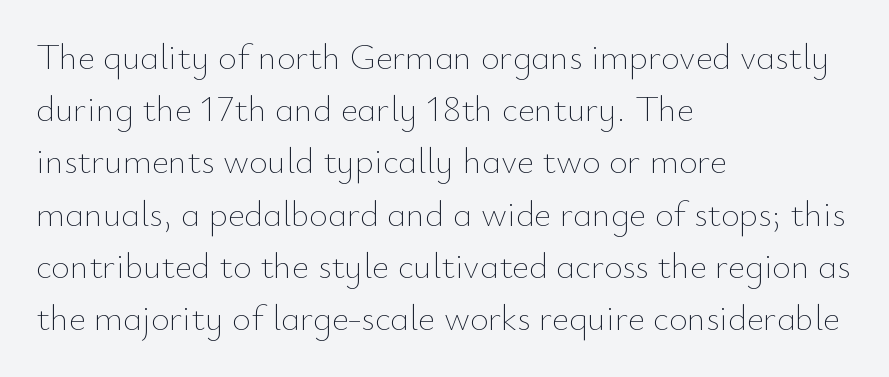
The strip under each line holds only bare page. Spacing between characters is what you'd get straight out of the box. Posture: straight, roman, zero tilt. Proportional: the letters do not fall into vertical columns.
